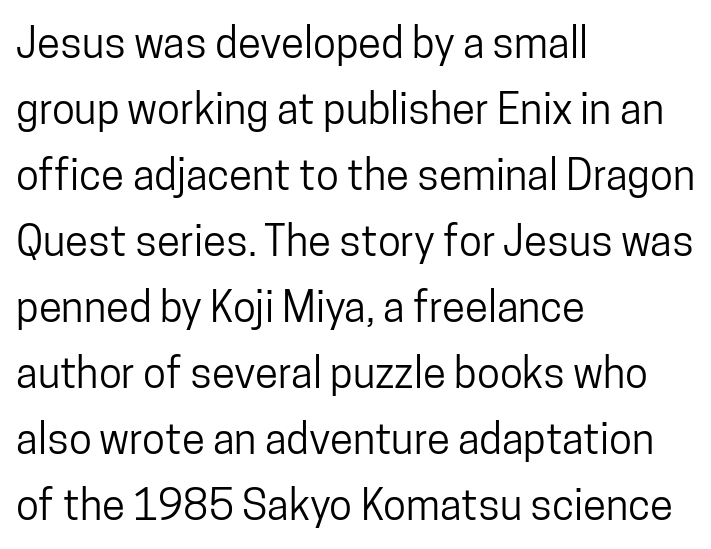
What kind of face is this? One without serifs — a sans. Short and long lines alike share a common starting point at left. No italicization has been applied; the sample stays upright. Short note: letters normally spaced. Glance below the letters and you will spot only blank space. Rows of type keep a routine distance in the vertical direction.
